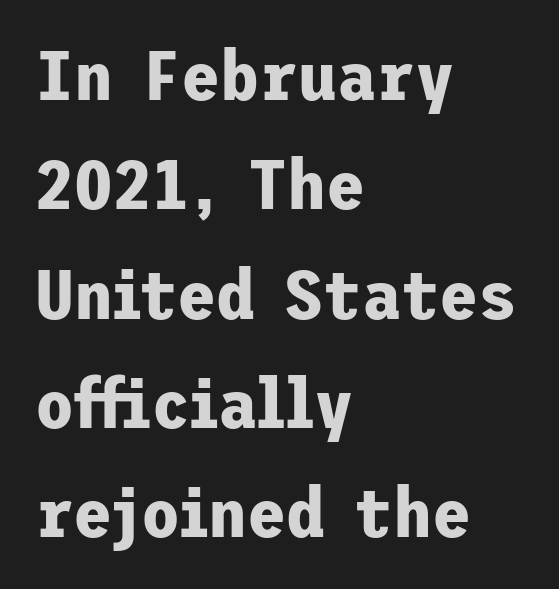
Q: Is the text bold? A: Yes.
Q: Is the text italic (slanted)? A: No, it is upright.
Q: Is the typeface a serif or a sans-serif typeface? A: Sans-serif.
Q: Is the text underlined? A: No.
Q: How is the paragraph aligned? A: Left-aligned.
Q: Is the spacing between letters normal or unusually wide? A: Normal.
Q: Is the spacing between lines tight, normal or loose? A: Normal.
Q: Width (condensed, normal, or wide)? A: Normal.
Q: Stroke contrast? A: Low.
Q: x-height? A: Medium.
